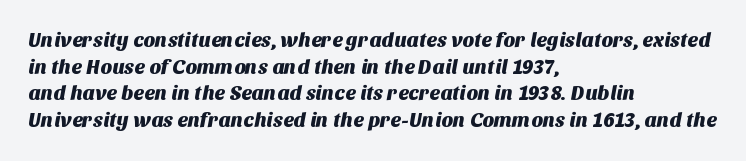
Unmarked baselines from the first word to the last. Line starts are locked; line ends wander. The line texture is even and compact thanks to regular tracking. The block of text has a typical density, with ordinary space between rows.
